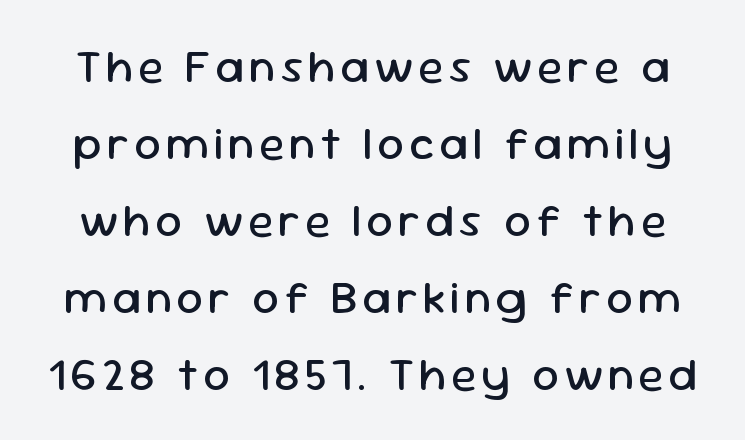
{"serif": "no", "italic": "no", "bold": "no", "weight": "regular", "width": "normal", "stroke_contrast": "low", "x_height": "medium", "monospaced": "no", "underline": "no", "line_spacing": "normal", "line_spacing_ratio": 1.64, "glyph_px": 47}
